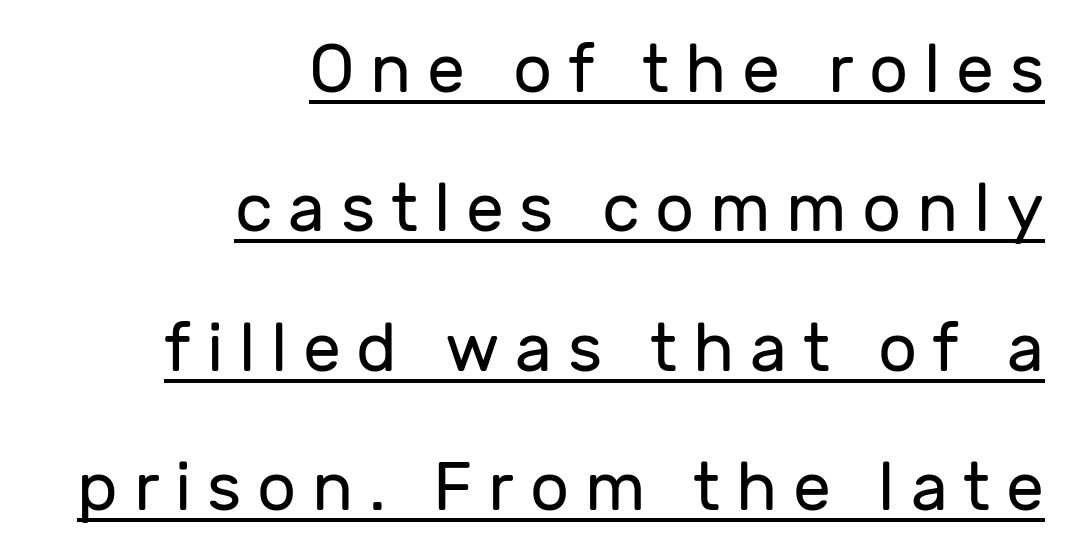
{"serif": "no", "italic": "no", "bold": "no", "weight": "regular", "width": "normal", "stroke_contrast": "low", "x_height": "medium", "monospaced": "no", "underline": "yes", "align": "right", "line_spacing": "loose", "line_spacing_ratio": 2.05, "letter_spacing": "wide", "letter_spacing_em": 0.23, "glyph_px": 68}
